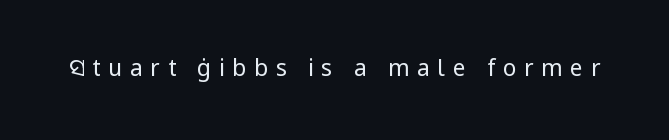
Q: Is the text bold? A: No.
Q: Is the text italic (slanted)? A: No, it is upright.
Q: Is the text underlined? A: No.
Q: Is the spacing between letters normal or unusually wide? A: Unusually wide.
